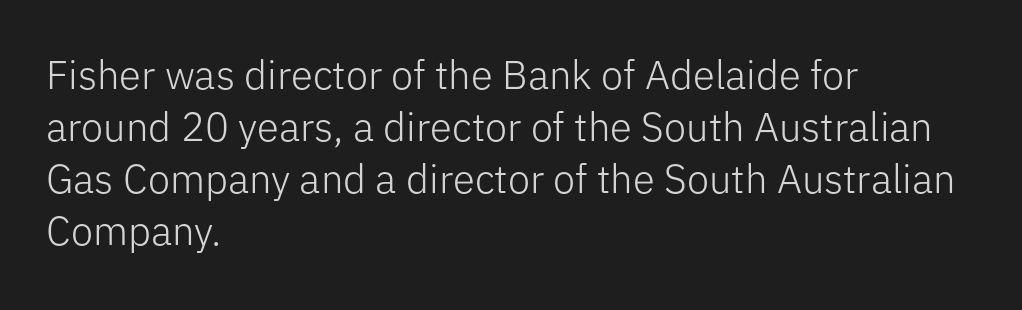
{"serif": "no", "italic": "no", "bold": "no", "weight": "light", "width": "normal", "stroke_contrast": "low", "x_height": "medium", "monospaced": "no", "underline": "no", "align": "left", "line_spacing": "normal", "line_spacing_ratio": 1.3, "letter_spacing": "normal", "letter_spacing_em": 0.0, "glyph_px": 40}
